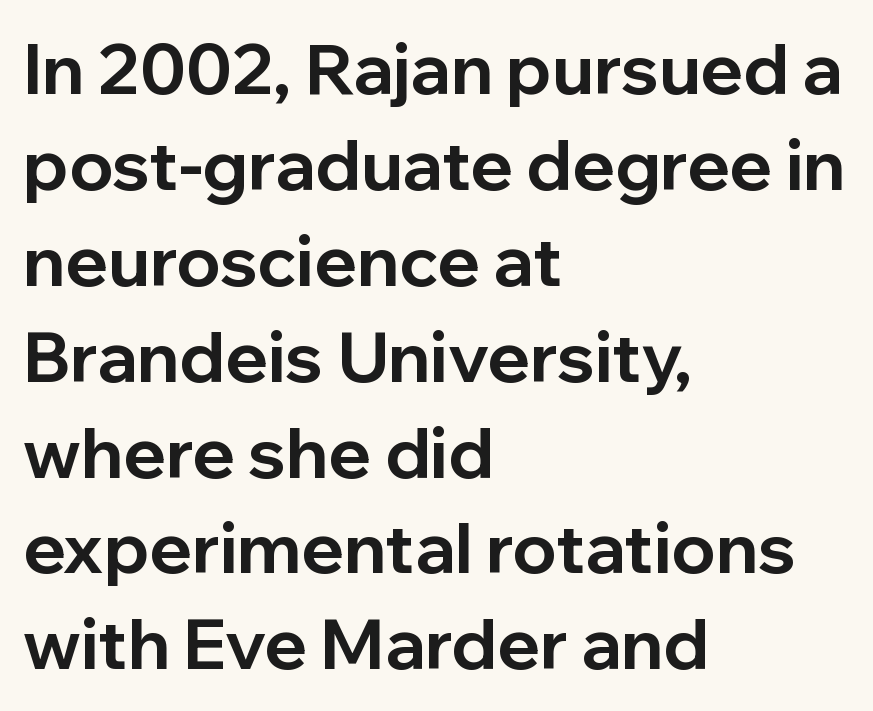
{"serif": "no", "italic": "no", "bold": "yes", "weight": "bold", "width": "normal", "stroke_contrast": "low", "x_height": "medium", "monospaced": "no", "underline": "no", "align": "left", "line_spacing": "normal", "line_spacing_ratio": 1.37, "letter_spacing": "normal", "letter_spacing_em": 0.0, "glyph_px": 70}
